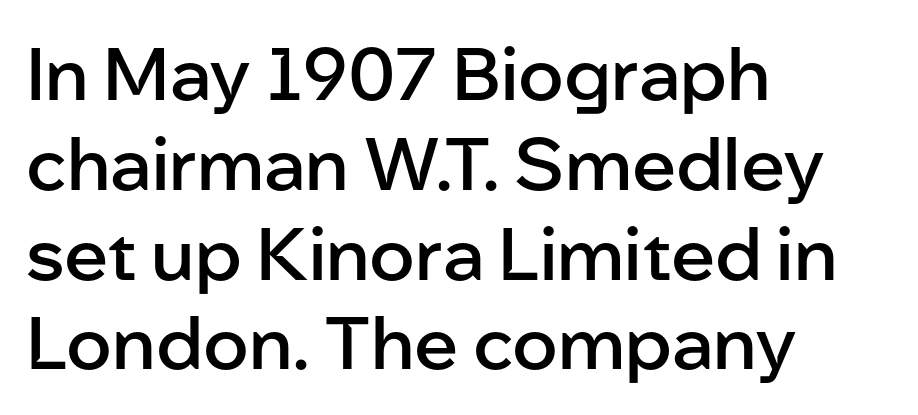
The image shows 73 px semibold sans-serif type, upright; set left-aligned, line spacing 1.23x, normal letter spacing, not underlined; low stroke contrast and a medium x-height.
